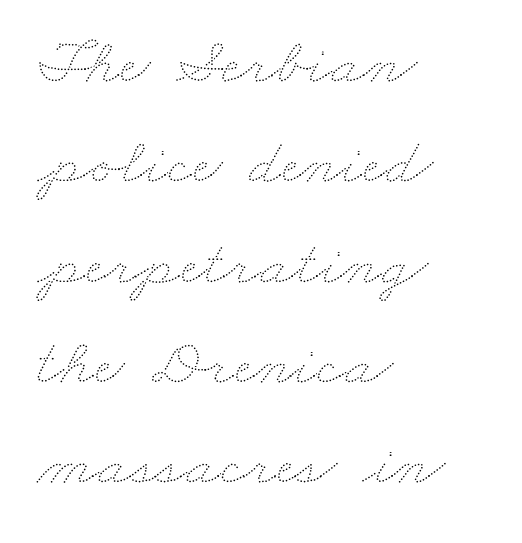
The image shows 66 px thin, wide type; set left-aligned, normal line spacing (1.52x), normal letter spacing, not underlined; medium stroke contrast and a small x-height.
